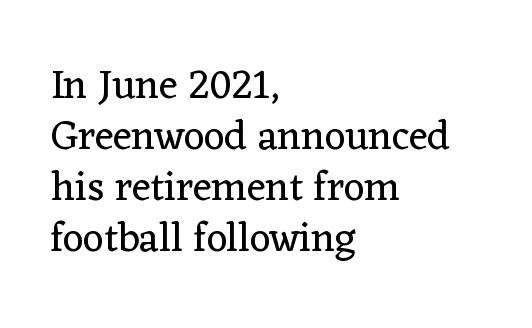
Stem width sits at or under what a default text font uses. The font's upright variant was chosen for this text. The rendering keeps characters at their native spacing. These lines are rendered in a variable-pitch font. Descenders are the only things crossing below the line.
